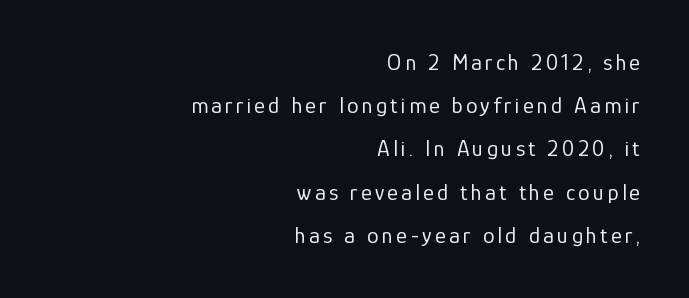
The image shows 23 px text type, upright; set right-aligned, line spacing 1.88x, not underlined.
